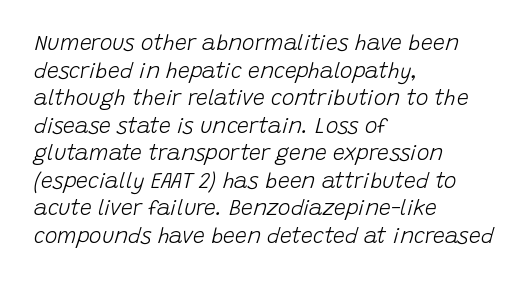
{"italic": "yes", "lean": "right", "slant_degrees": 15, "bold": "no", "underline": "no", "align": "left", "line_spacing": "normal", "line_spacing_ratio": 1.31, "letter_spacing": "normal", "letter_spacing_em": 0.0, "glyph_px": 21}
